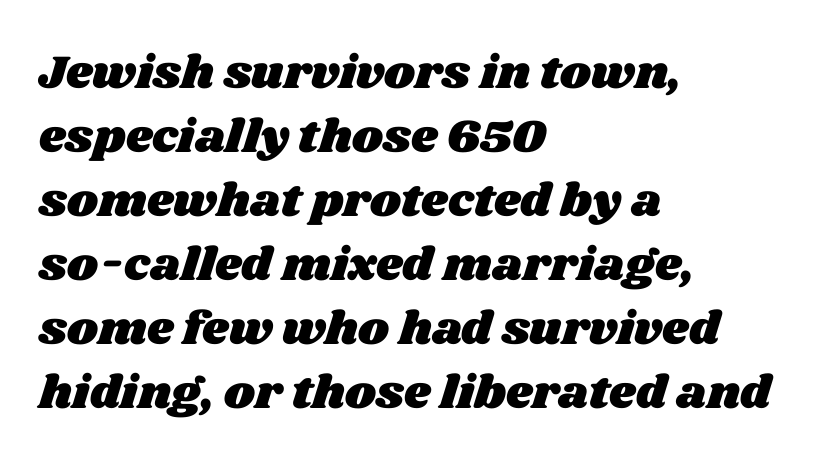
Line starts are locked; line ends wander. The block of text has a typical density, with ordinary space between rows. Do the characters align in a grid? No, the font is proportional. A clean baseline with only descenders dipping below it.
